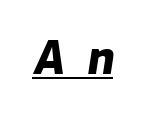
{"italic": "yes", "lean": "right", "slant_degrees": 9, "bold": "yes", "weight": "heavy", "width": "normal", "stroke_contrast": "low", "x_height": "medium", "monospaced": "no", "underline": "yes", "letter_spacing": "wide", "letter_spacing_em": 0.49, "glyph_px": 45}
